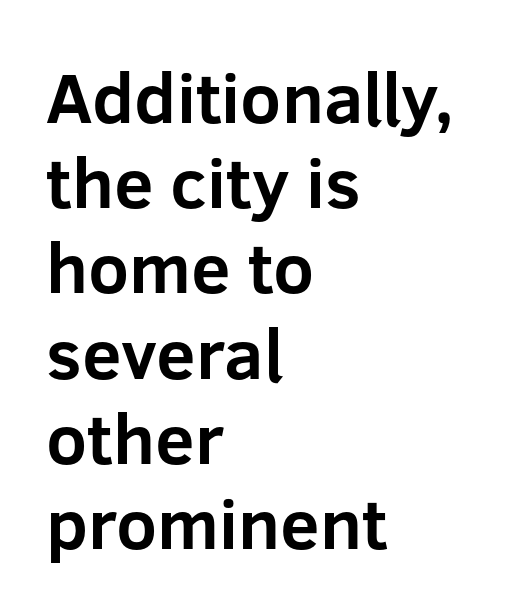
{"serif": "no", "italic": "no", "bold": "yes", "weight": "bold", "width": "normal", "stroke_contrast": "low", "x_height": "medium", "monospaced": "no", "underline": "no", "align": "left", "line_spacing_ratio": 1.2, "letter_spacing": "normal", "letter_spacing_em": 0.0, "glyph_px": 71}
